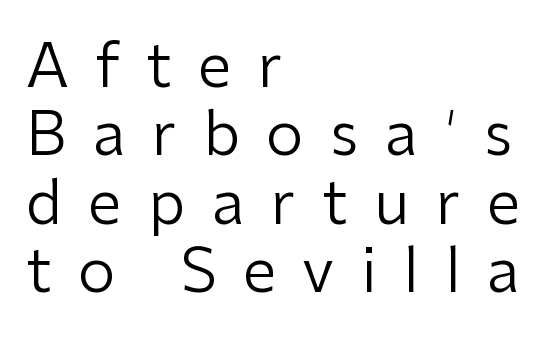
{"serif": "no", "italic": "no", "bold": "no", "weight": "regular", "width": "normal", "stroke_contrast": "low", "x_height": "medium", "monospaced": "no", "underline": "no", "align": "left", "line_spacing": "tight", "line_spacing_ratio": 1.14, "letter_spacing": "wide", "letter_spacing_em": 0.44, "glyph_px": 60}
